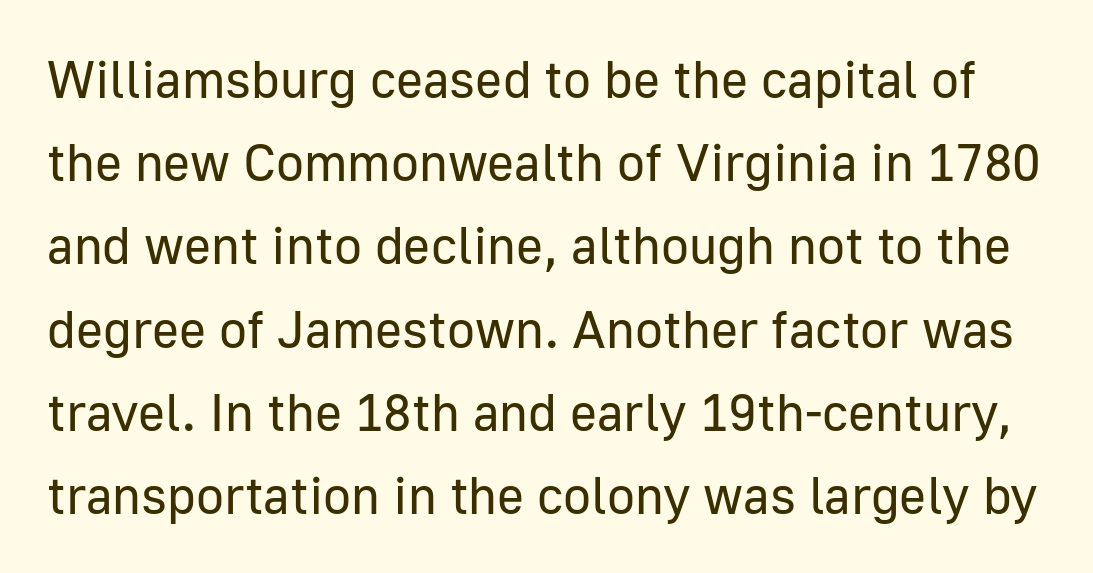
Q: Is the text bold? A: No.
Q: Is the text italic (slanted)? A: No, it is upright.
Q: Is the typeface a serif or a sans-serif typeface? A: Sans-serif.
Q: Is the text underlined? A: No.
Q: Is the spacing between letters normal or unusually wide? A: Normal.
Q: Is the spacing between lines tight, normal or loose? A: Normal.
Q: Width (condensed, normal, or wide)? A: Normal.
Q: Stroke contrast? A: Low.
Q: x-height? A: Medium.
Q: Monospaced? A: No.
